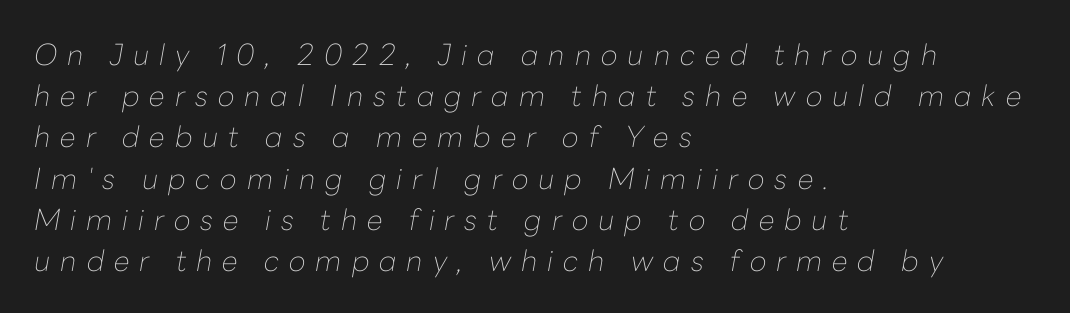
Beneath every word, the page is bare. The lines in this sample share a left origin and differ only in where they stop. No heavy texture on the line: the type isn't bold. How would I describe the line gaps? Plain and ordinary. Words appear elongated and porous because spacing is wide. The axis of the letterforms is tilted away from vertical.
